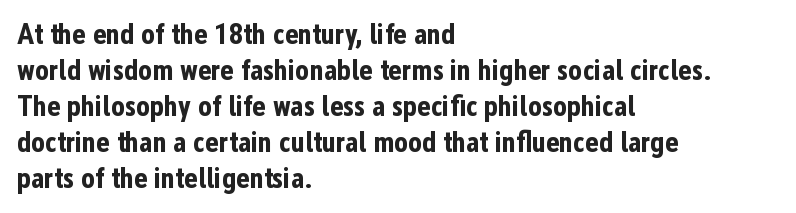
Q: Is the text bold? A: Yes.
Q: Is the text italic (slanted)? A: No, it is upright.
Q: Is the typeface a serif or a sans-serif typeface? A: Sans-serif.
Q: Is the text underlined? A: No.
Q: How is the paragraph aligned? A: Left-aligned.
Q: Is the spacing between letters normal or unusually wide? A: Normal.
Q: Width (condensed, normal, or wide)? A: Condensed.
Q: Stroke contrast? A: Low.
Q: x-height? A: Medium.
Q: Monospaced? A: No.
